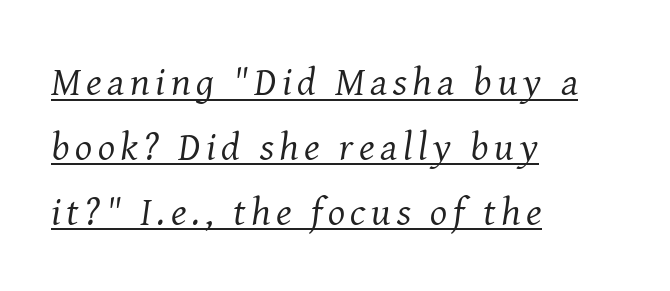
Q: Is the text bold? A: No.
Q: Is the text italic (slanted)? A: Yes, it leans right by about 8 degrees.
Q: Is the typeface a serif or a sans-serif typeface? A: Serif.
Q: Is the text underlined? A: Yes.
Q: How is the paragraph aligned? A: Left-aligned.
Q: Is the spacing between lines tight, normal or loose? A: Normal.
Q: Width (condensed, normal, or wide)? A: Normal.
Q: Stroke contrast? A: Medium.
Q: x-height? A: Medium.
Q: Monospaced? A: No.
